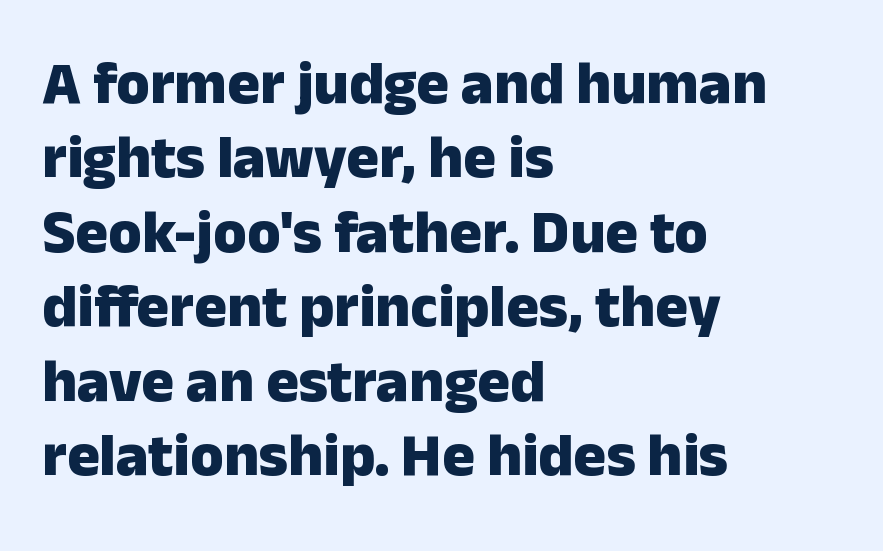
Q: Is the text bold? A: Yes.
Q: Is the text italic (slanted)? A: No, it is upright.
Q: Is the typeface a serif or a sans-serif typeface? A: Sans-serif.
Q: Is the text underlined? A: No.
Q: How is the paragraph aligned? A: Left-aligned.
Q: Is the spacing between letters normal or unusually wide? A: Normal.
Q: Width (condensed, normal, or wide)? A: Normal.
Q: Stroke contrast? A: Low.
Q: x-height? A: Medium.
Q: Monospaced? A: No.
